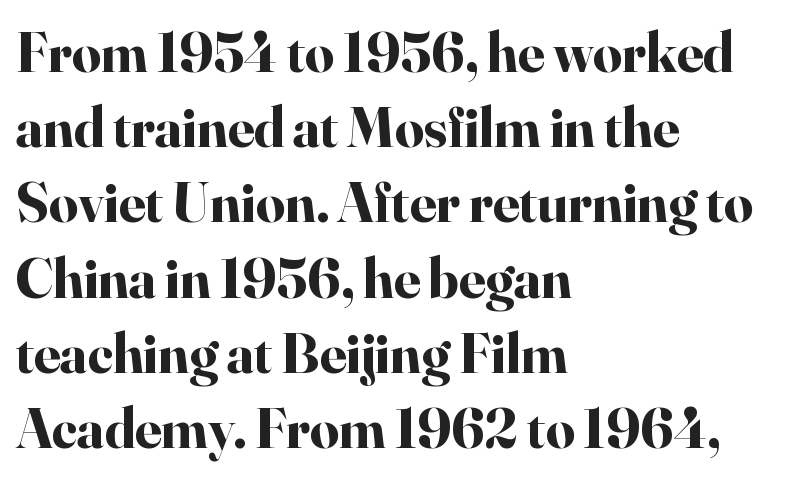
The image shows 57 px bold serif type, upright; set left-aligned, normal line spacing (1.32x), normal letter spacing, not underlined; high stroke contrast and a small x-height.
